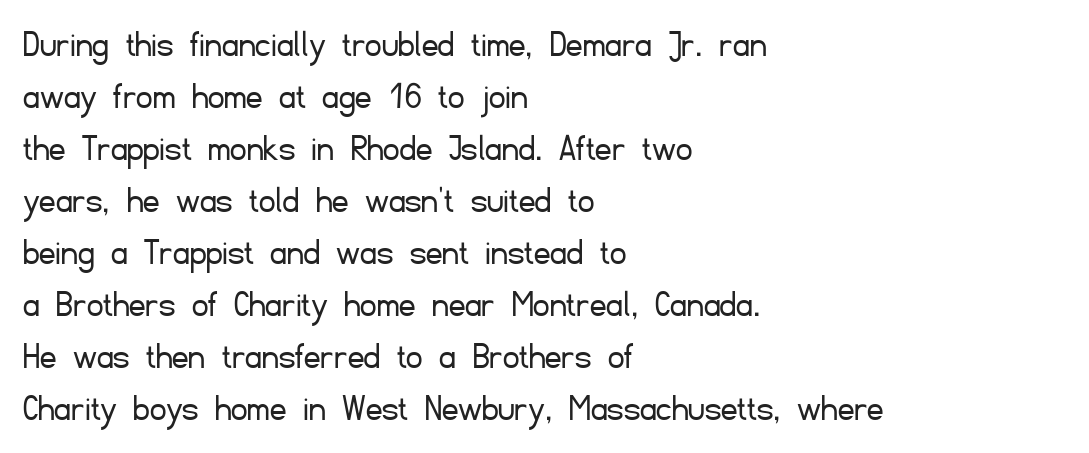
{"serif": "no", "italic": "no", "bold": "no", "weight": "light", "width": "normal", "stroke_contrast": "low", "x_height": "small", "monospaced": "no", "underline": "no", "align": "left", "line_spacing": "normal", "line_spacing_ratio": 1.3, "letter_spacing": "normal", "letter_spacing_em": 0.0, "glyph_px": 40}
